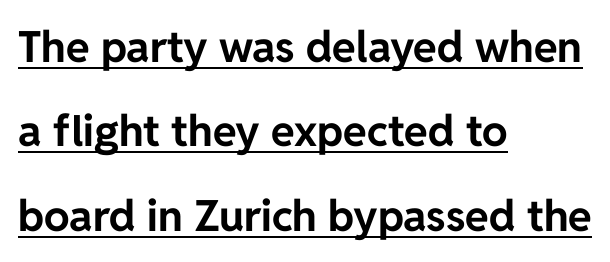
Horizontal bands of white between lines are thick stripes. Ordinary non-slanted type is in use. This sample has the flowing, uneven cadence of proportional lettering. You could call the tracking neutral — neither tight nor loose. Does a line run under the words? Yes, clearly. Does the type have serifs? No, each stem ends abruptly.
